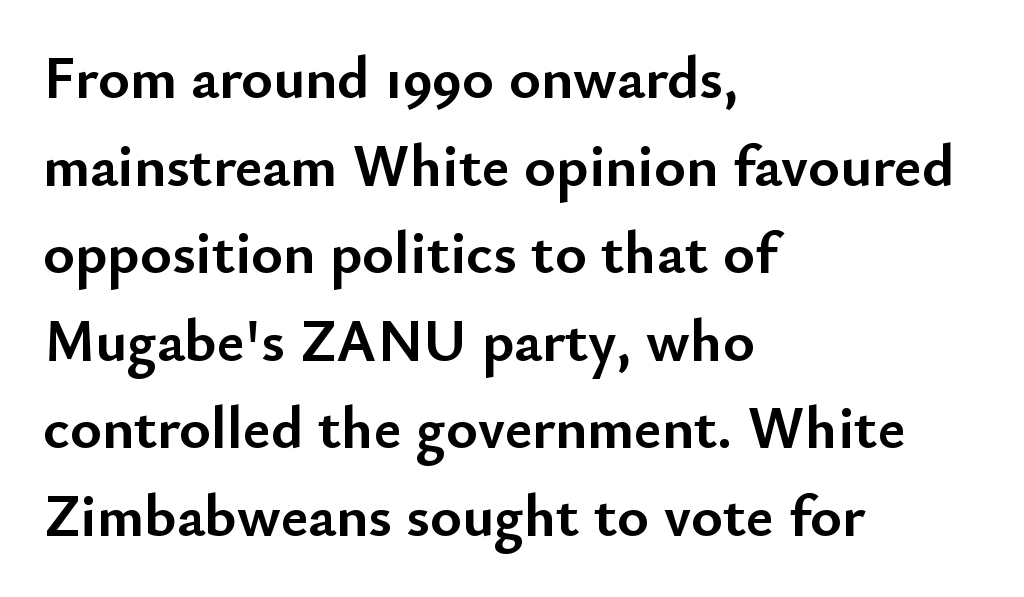
{"serif": "no", "italic": "no", "bold": "yes", "weight": "semibold", "width": "normal", "stroke_contrast": "low", "x_height": "small", "monospaced": "no", "underline": "no", "align": "left", "line_spacing": "normal", "line_spacing_ratio": 1.46, "letter_spacing": "normal", "letter_spacing_em": 0.0, "glyph_px": 60}
